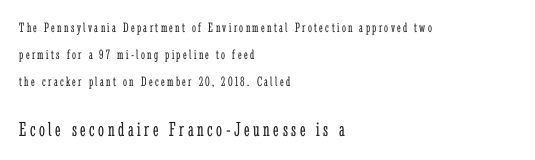
The image shows 21 px text type, upright; set left-aligned, loose line spacing (1.93x), not underlined; the second (bottom) block is 1.5x larger.
